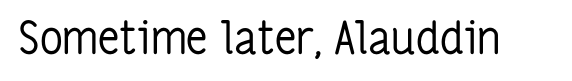
Q: Is the text bold? A: No.
Q: Is the text italic (slanted)? A: No, it is upright.
Q: Is the typeface a serif or a sans-serif typeface? A: Sans-serif.
Q: Is the text underlined? A: No.
Q: Is the spacing between letters normal or unusually wide? A: Normal.
Q: Width (condensed, normal, or wide)? A: Condensed.
Q: Stroke contrast? A: Low.
Q: x-height? A: Medium.
Q: Monospaced? A: No.
